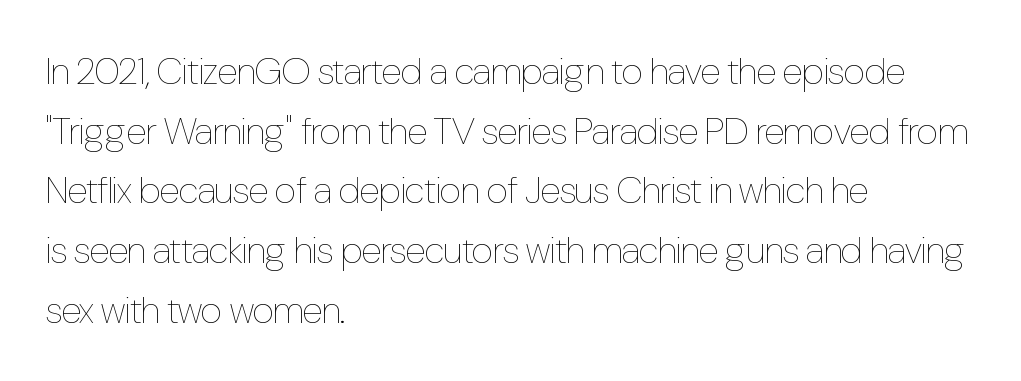
{"italic": "no", "bold": "no", "weight": "thin", "width": "condensed", "stroke_contrast": "low", "x_height": "medium", "monospaced": "no", "underline": "no", "align": "left", "line_spacing": "normal", "line_spacing_ratio": 1.57, "letter_spacing": "normal", "letter_spacing_em": 0.0, "glyph_px": 38}
